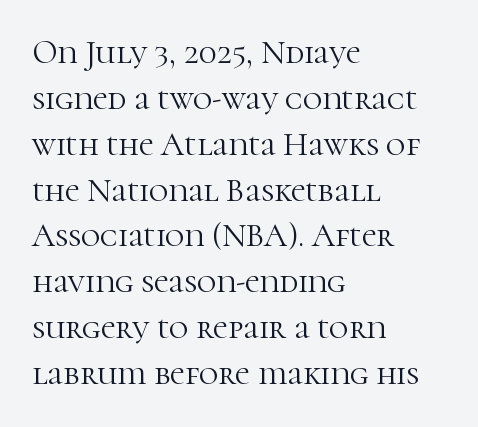
{"serif": "yes", "italic": "no", "bold": "no", "weight": "light", "width": "normal", "stroke_contrast": "high", "x_height": "medium", "monospaced": "no", "underline": "no", "align": "left", "line_spacing": "normal", "line_spacing_ratio": 1.39, "letter_spacing": "normal", "letter_spacing_em": 0.0, "glyph_px": 33}
